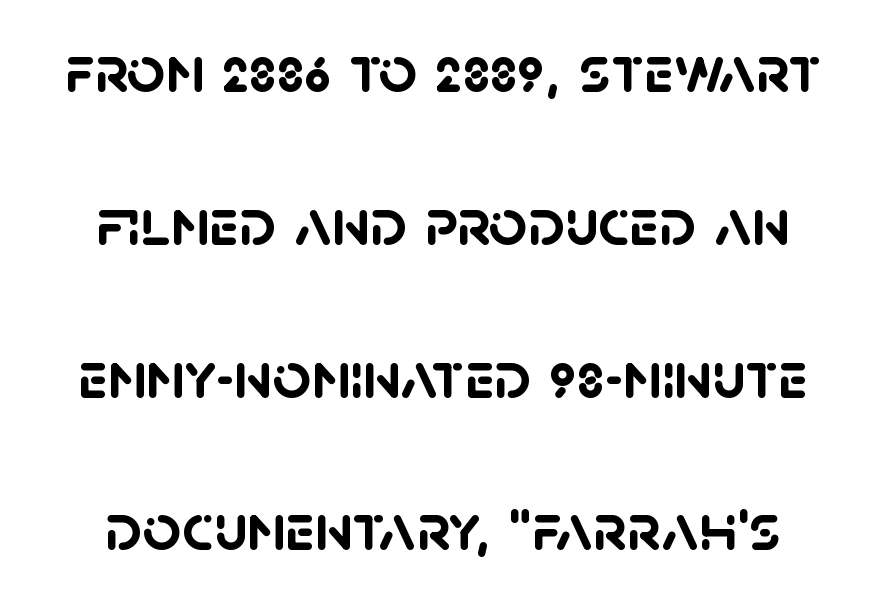
The image shows 67 px semibold sans-serif type; set centered, loose line spacing (2.28x), normal letter spacing, not underlined; low stroke contrast and a large x-height.
